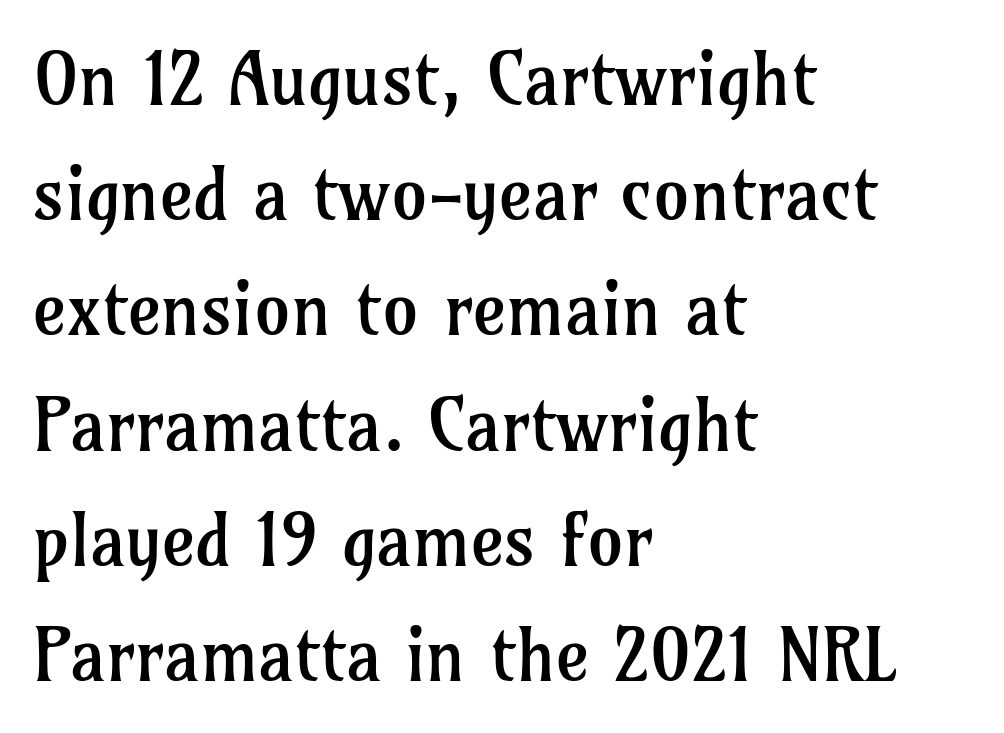
The image shows 72 px regular-weight serif type, upright; set left-aligned, normal line spacing (1.6x), normal letter spacing, not underlined; low stroke contrast and a medium x-height.
